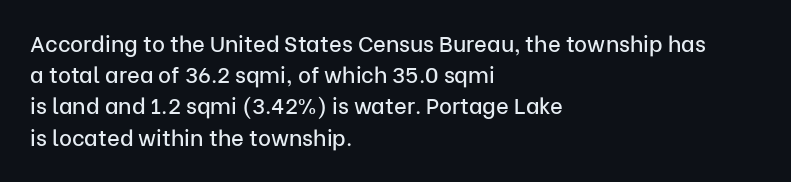
Nope, not italic — everything's standing straight. You could call the tracking neutral — neither tight nor loose. Descenders hang freely into open space. Vertical spacing — default. The compositor pushed each line to the left boundary.
